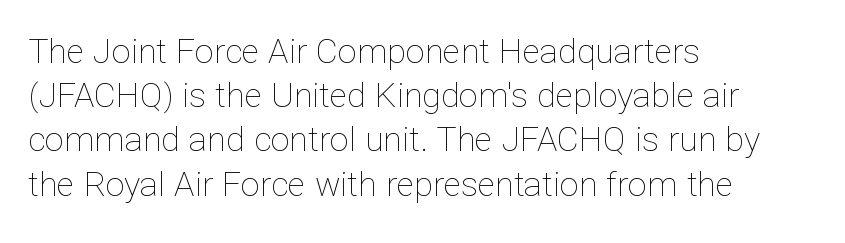
Q: Is the text bold? A: No.
Q: Is the text italic (slanted)? A: No, it is upright.
Q: Is the text underlined? A: No.
Q: How is the paragraph aligned? A: Left-aligned.
Q: Is the spacing between letters normal or unusually wide? A: Normal.
Q: Is the spacing between lines tight, normal or loose? A: Normal.
Q: Width (condensed, normal, or wide)? A: Normal.
Q: Stroke contrast? A: Low.
Q: x-height? A: Medium.
Q: Monospaced? A: No.
